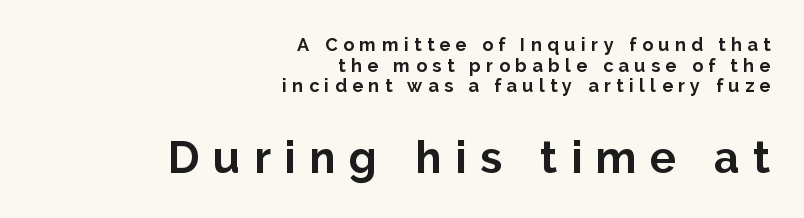
The leading is snug, giving the passage a crowded texture. The passage is arranged like a letterhead date or caption credit — flush right. Honestly, the letter spacing is so wide it's the main thing you notice. This sample has the flowing, uneven cadence of proportional lettering. The font is running at its bold setting. Are there feet on the stems? There aren't — it's a sans.
